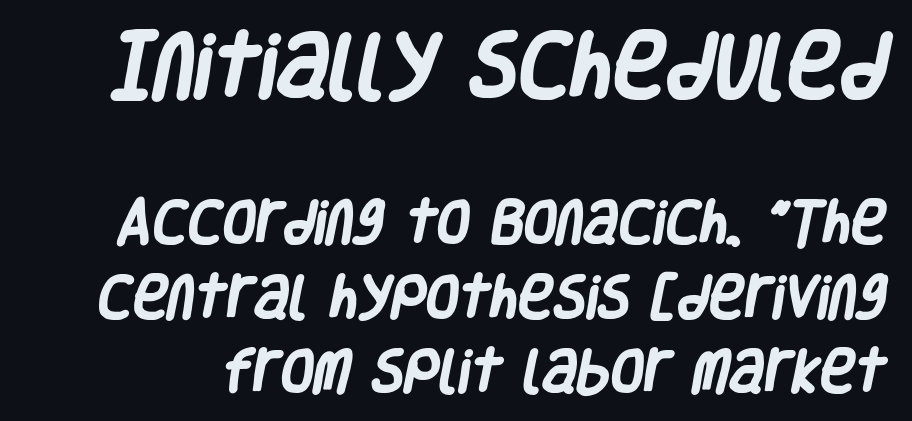
Q: Is the text bold? A: Yes.
Q: Is the typeface a serif or a sans-serif typeface? A: Sans-serif.
Q: Is the text underlined? A: No.
Q: Is the spacing between letters normal or unusually wide? A: Normal.
Q: Is the spacing between lines tight, normal or loose? A: Normal.
Q: Which block of text is set in a larger size, the first (top) or the second (bottom)? A: The first (top) one.
Q: Width (condensed, normal, or wide)? A: Condensed.
Q: Stroke contrast? A: Low.
Q: x-height? A: Large.
Q: Monospaced? A: No.
